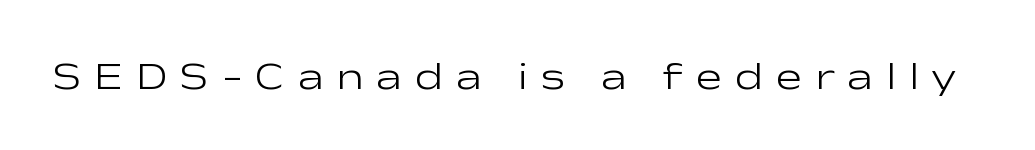
The image shows 39 px light, wide sans-serif type, upright; set unusually wide letter spacing (+0.33 em), not underlined; low stroke contrast and a medium x-height.
